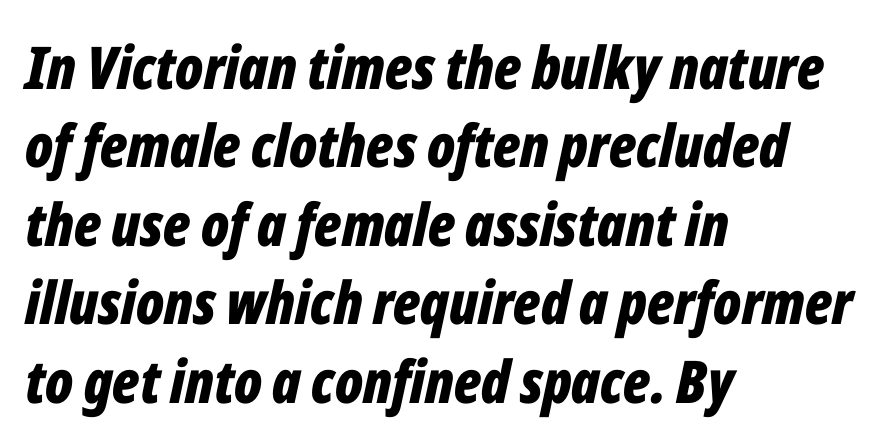
{"italic": "yes", "lean": "right", "slant_degrees": 12, "bold": "yes", "weight": "bold", "width": "condensed", "stroke_contrast": "low", "x_height": "medium", "monospaced": "no", "underline": "no", "align": "left", "line_spacing": "normal", "line_spacing_ratio": 1.33, "letter_spacing": "normal", "letter_spacing_em": 0.0, "glyph_px": 59}
